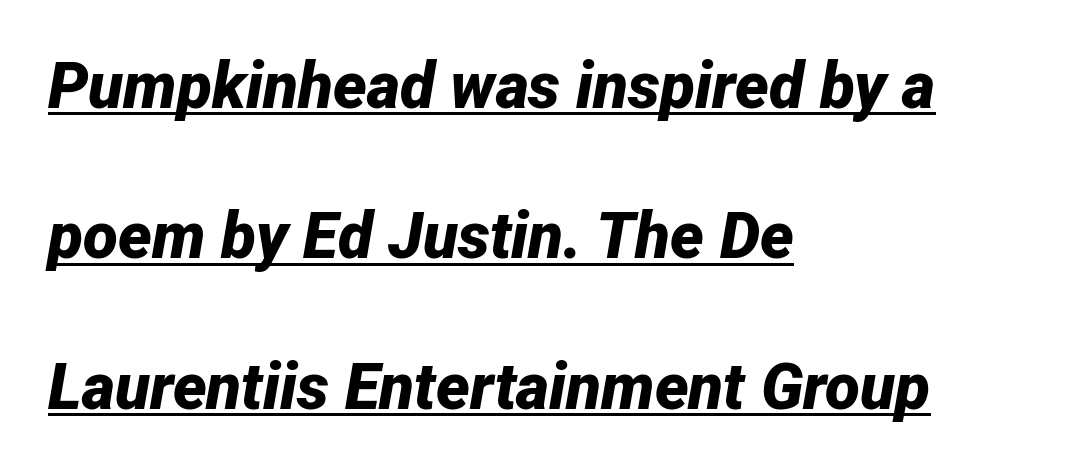
Q: Is the text bold? A: Yes.
Q: Is the text italic (slanted)? A: Yes, it leans right by about 12 degrees.
Q: Is the text underlined? A: Yes.
Q: How is the paragraph aligned? A: Left-aligned.
Q: Is the spacing between letters normal or unusually wide? A: Normal.
Q: Is the spacing between lines tight, normal or loose? A: Loose.
Q: Width (condensed, normal, or wide)? A: Normal.
Q: Stroke contrast? A: Low.
Q: x-height? A: Medium.
Q: Monospaced? A: No.
